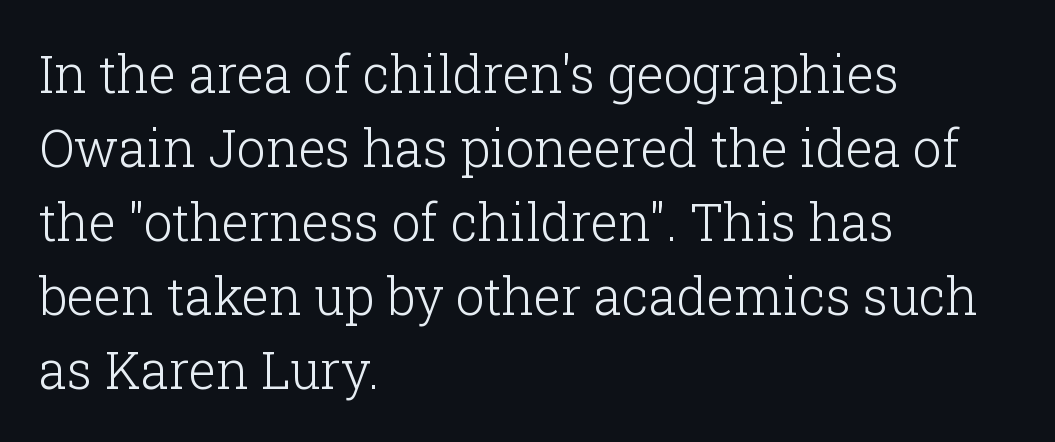
Q: Is the text bold? A: No.
Q: Is the text italic (slanted)? A: No, it is upright.
Q: Is the typeface a serif or a sans-serif typeface? A: Serif.
Q: Is the text underlined? A: No.
Q: How is the paragraph aligned? A: Left-aligned.
Q: Is the spacing between letters normal or unusually wide? A: Normal.
Q: Is the spacing between lines tight, normal or loose? A: Normal.
Q: Width (condensed, normal, or wide)? A: Normal.
Q: Stroke contrast? A: Low.
Q: x-height? A: Medium.
Q: Monospaced? A: No.
